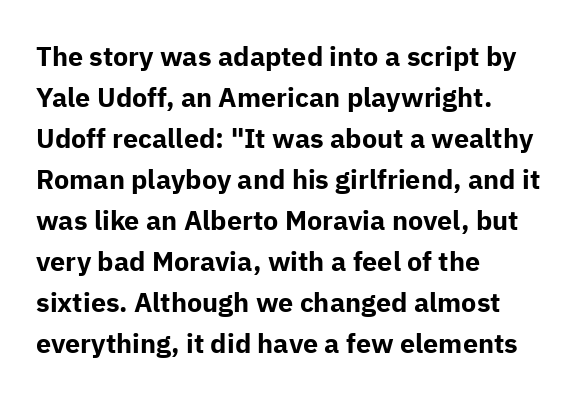
Q: Is the text bold? A: Yes.
Q: Is the text italic (slanted)? A: No, it is upright.
Q: Is the text underlined? A: No.
Q: How is the paragraph aligned? A: Left-aligned.
Q: Is the spacing between letters normal or unusually wide? A: Normal.
Q: Is the spacing between lines tight, normal or loose? A: Normal.
